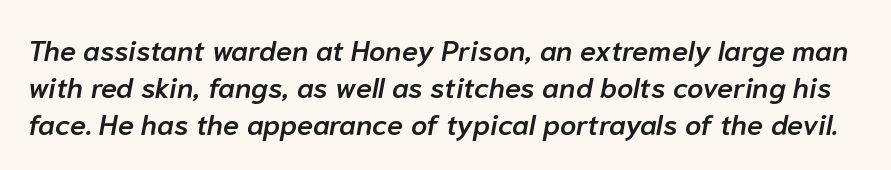
{"italic": "yes", "lean": "right", "slant_degrees": 10, "bold": "semi", "weight": "semibold", "width": "normal", "stroke_contrast": "low", "x_height": "medium", "monospaced": "no", "underline": "no", "line_spacing": "normal", "line_spacing_ratio": 1.28, "letter_spacing": "normal", "letter_spacing_em": 0.0, "glyph_px": 29}
